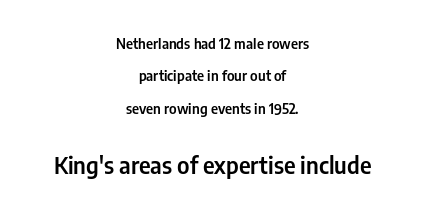
The image shows 23 px text type, upright; set centered, loose line spacing (2.32x), normal letter spacing, not underlined; the second (bottom) block is 1.64x larger.
